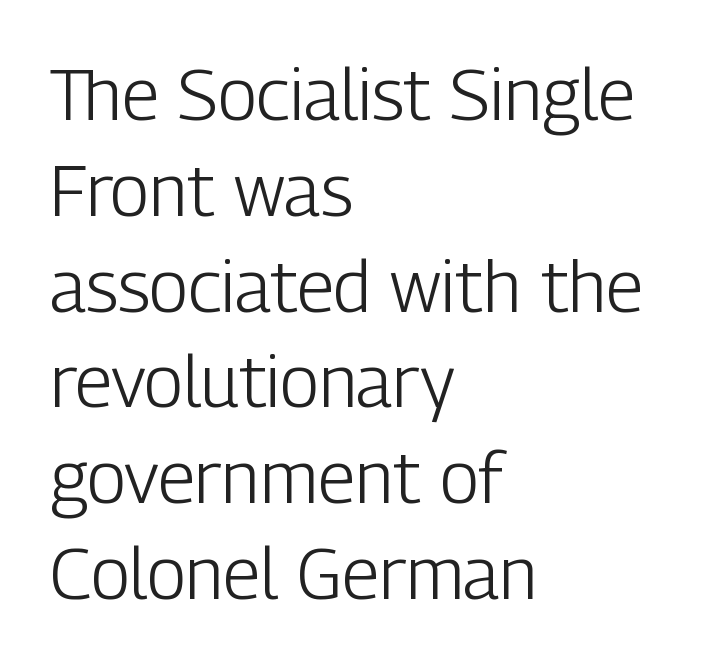
Q: Is the text bold? A: No.
Q: Is the text italic (slanted)? A: No, it is upright.
Q: Is the typeface a serif or a sans-serif typeface? A: Sans-serif.
Q: Is the text underlined? A: No.
Q: How is the paragraph aligned? A: Left-aligned.
Q: Is the spacing between letters normal or unusually wide? A: Normal.
Q: Is the spacing between lines tight, normal or loose? A: Normal.
Q: Width (condensed, normal, or wide)? A: Condensed.
Q: Stroke contrast? A: Low.
Q: x-height? A: Medium.
Q: Monospaced? A: No.
